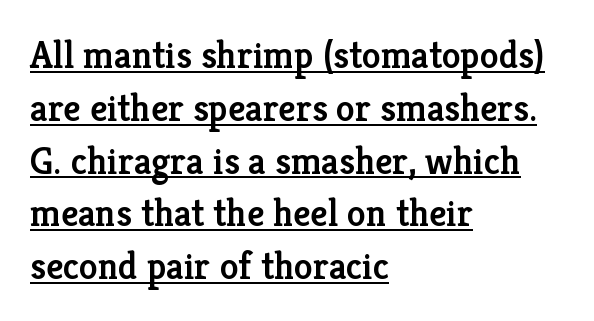
The image shows 38 px semibold serif type, upright; set left-aligned, normal line spacing (1.39x), normal letter spacing, underlined; low stroke contrast and a medium x-height.
